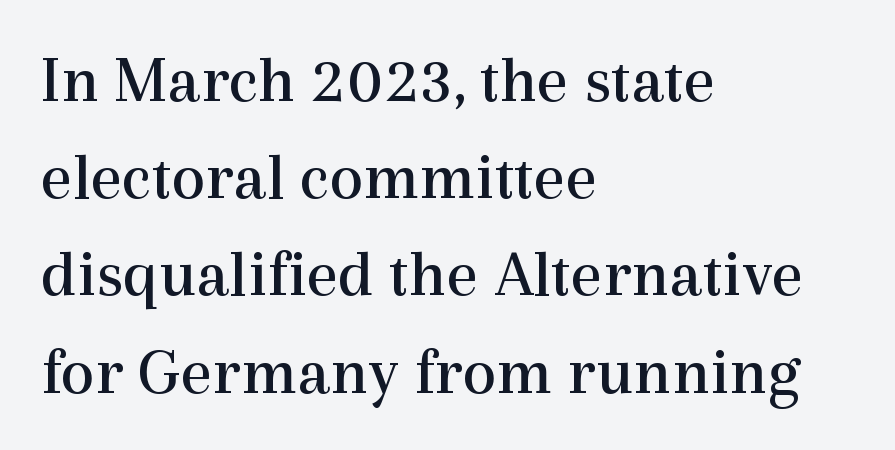
A clean baseline with only descenders dipping below it. Does extra space separate the letters? No, they use regular spacing. Reading down the block, your eye returns to a fixed left position each line. No chunkiness to these letters — they're not bold. In terms of letterform style, serifs are clearly present.
